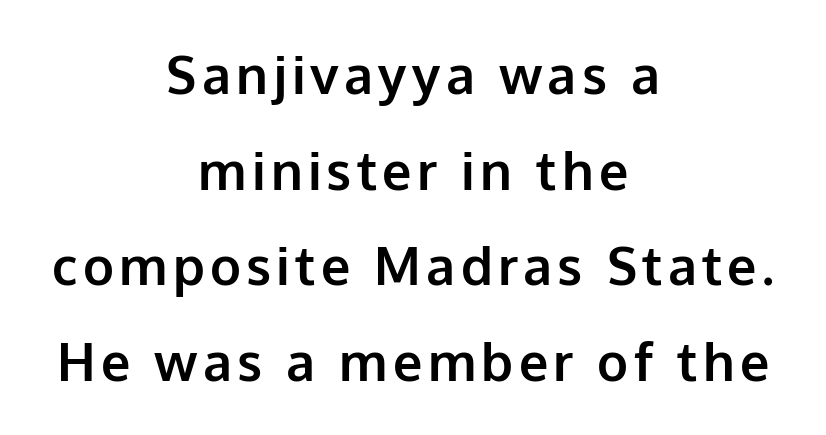
The image shows 52 px bold sans-serif type, upright; set centered, line spacing 1.84x, not underlined; low stroke contrast and a medium x-height.
